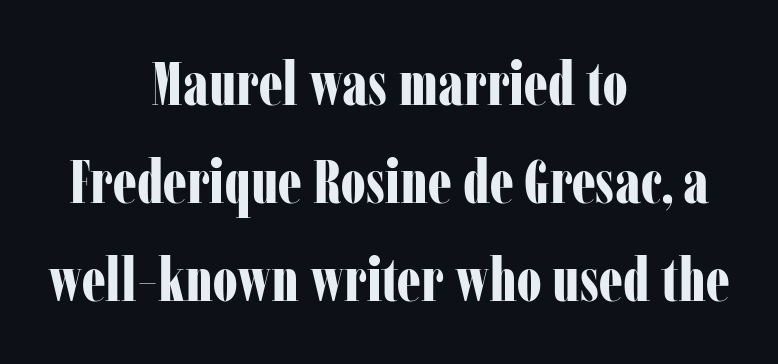
Q: Is the text bold? A: Yes.
Q: Is the text italic (slanted)? A: No, it is upright.
Q: Is the typeface a serif or a sans-serif typeface? A: Serif.
Q: Is the text underlined? A: No.
Q: How is the paragraph aligned? A: Centered.
Q: Is the spacing between letters normal or unusually wide? A: Normal.
Q: Is the spacing between lines tight, normal or loose? A: Normal.
Q: Width (condensed, normal, or wide)? A: Condensed.
Q: Stroke contrast? A: Low.
Q: x-height? A: Medium.
Q: Monospaced? A: No.
